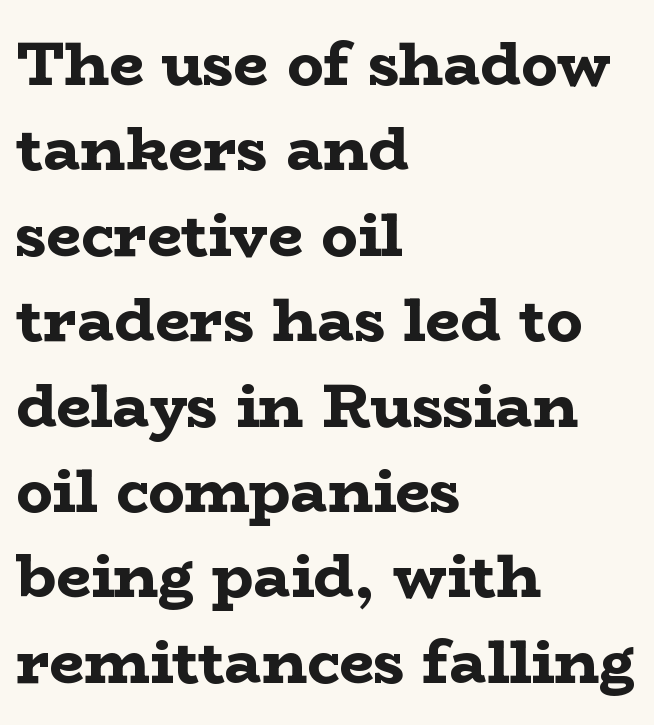
Here the designer chose a conventional face with non-uniform glyph widths. Look at the bottom of the vertical strokes: they flare into serifs here. This sample uses plain, unmodified letter spacing. The characters look thick and weighty, a clear bold. Descenders hang freely into open space.
